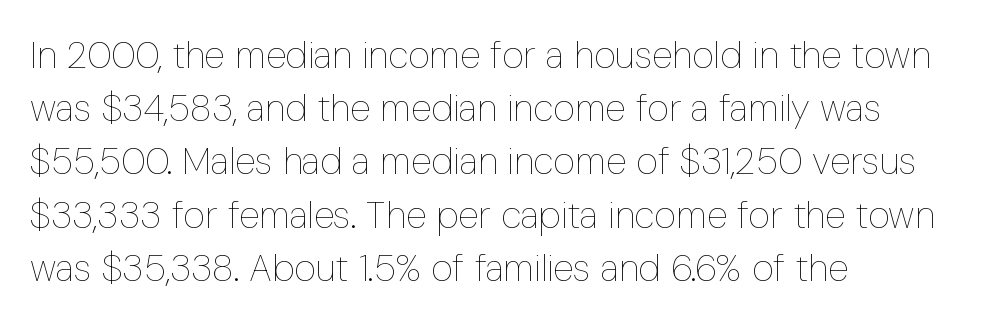
Q: Is the text bold? A: No.
Q: Is the text italic (slanted)? A: No, it is upright.
Q: Is the text underlined? A: No.
Q: How is the paragraph aligned? A: Left-aligned.
Q: Is the spacing between letters normal or unusually wide? A: Normal.
Q: Is the spacing between lines tight, normal or loose? A: Normal.
Q: Width (condensed, normal, or wide)? A: Condensed.
Q: Stroke contrast? A: Low.
Q: x-height? A: Medium.
Q: Monospaced? A: No.
